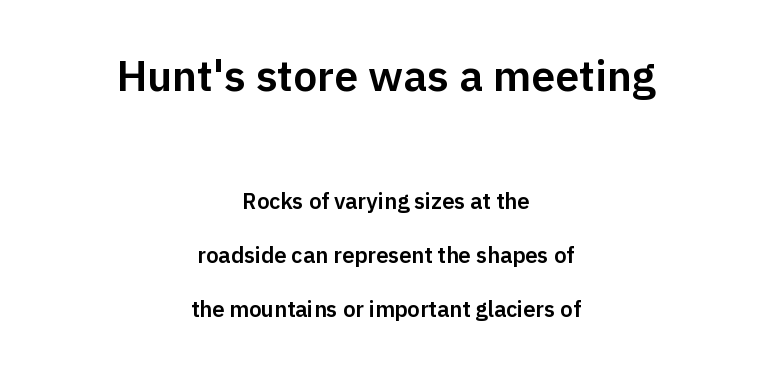
The image shows 43 px sans-serif type, upright; set centered, loose line spacing (2.46x), normal letter spacing, not underlined; the first (top) block is 1.95x larger; low stroke contrast and a medium x-height.
